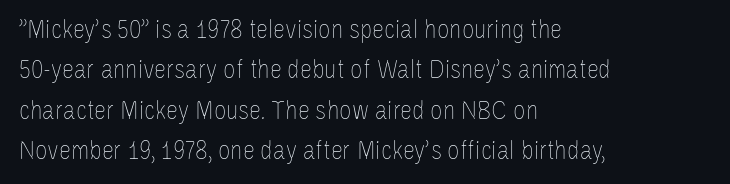
The image shows 27 px text type, upright; set left-aligned, normal line spacing (1.5x), normal letter spacing, not underlined.
